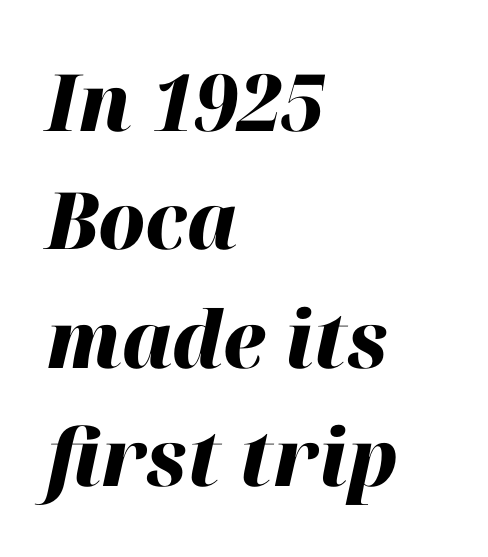
These lines sit exactly where default settings would place them. Looks like regular typesetting: each glyph gets only the width it needs. Caption: bold face, heavy strokes. Looking at the ascenders, they clearly lean.
